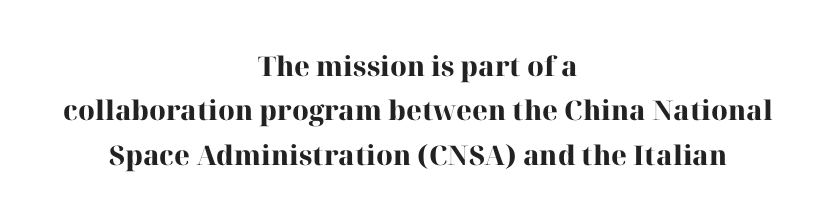
Q: Is the text bold? A: Yes.
Q: Is the text italic (slanted)? A: No, it is upright.
Q: Is the text underlined? A: No.
Q: How is the paragraph aligned? A: Centered.
Q: Is the spacing between letters normal or unusually wide? A: Normal.
Q: Is the spacing between lines tight, normal or loose? A: Normal.
